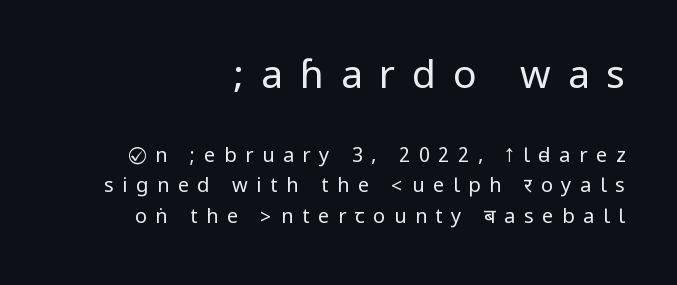
Q: Is the text bold? A: No.
Q: Is the text italic (slanted)? A: No, it is upright.
Q: Is the typeface a serif or a sans-serif typeface? A: Sans-serif.
Q: Is the text underlined? A: No.
Q: How is the paragraph aligned? A: Right-aligned.
Q: Is the spacing between letters normal or unusually wide? A: Unusually wide.
Q: Is the spacing between lines tight, normal or loose? A: Normal.
Q: Which block of text is set in a larger size, the first (top) or the second (bottom)? A: The first (top) one.
Q: Width (condensed, normal, or wide)? A: Condensed.
Q: Stroke contrast? A: Low.
